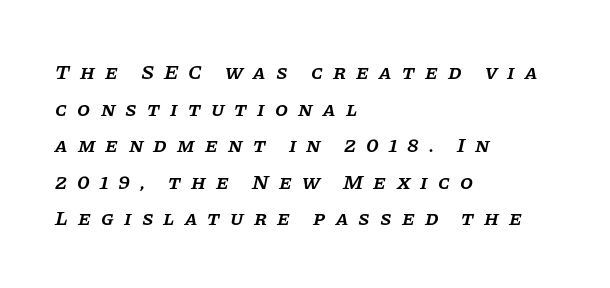
Q: Is the text bold? A: Semi-bold.
Q: Is the text italic (slanted)? A: Yes, it leans right by about 11 degrees.
Q: Is the text underlined? A: No.
Q: How is the paragraph aligned? A: Left-aligned.
Q: Is the spacing between letters normal or unusually wide? A: Unusually wide.
